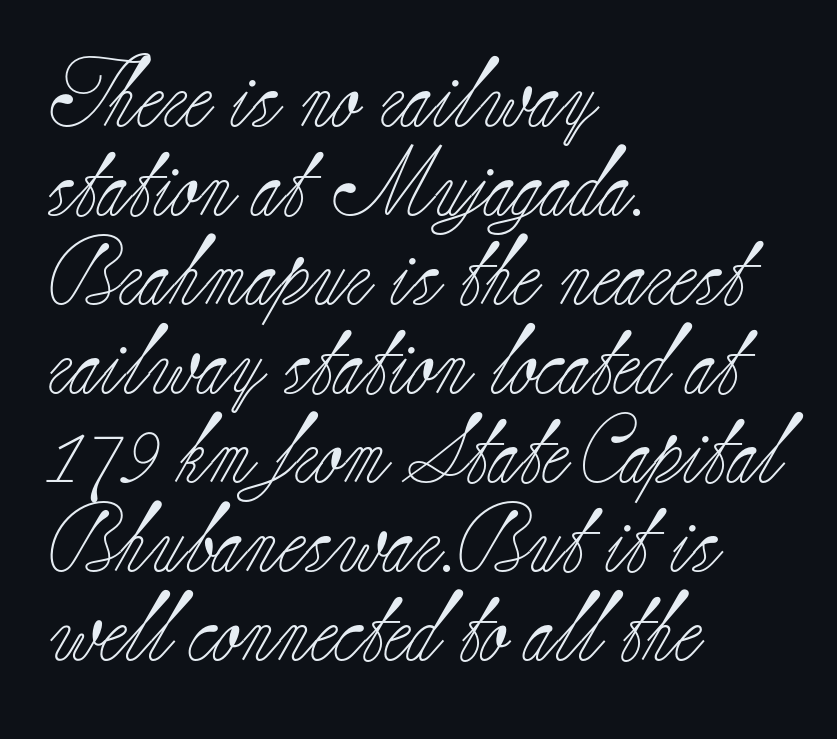
The letterforms sit at book weight or below. Successive baselines arrive at the customary interval. These lines are set flush left with a ragged right edge. These lines are rendered in a variable-pitch font. No extra tracking has been applied to these lines. This is serif lettering, the kind often seen in printed books.
